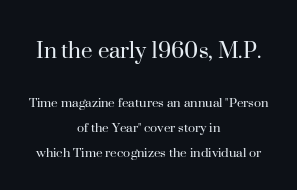
{"italic": "no", "bold": "no", "underline": "no", "align": "center", "line_spacing": "normal", "line_spacing_ratio": 1.66, "letter_spacing": "normal", "letter_spacing_em": 0.0, "larger_block": "first", "size_ratio": 1.73, "glyph_px": 26}
